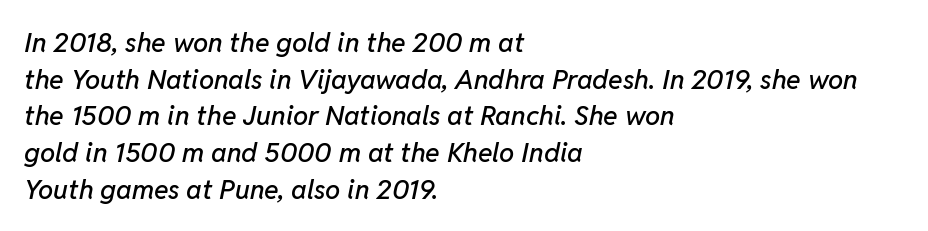
The image shows 27 px text type, italic (leaning right); set left-aligned, normal line spacing (1.36x), normal letter spacing, not underlined.
